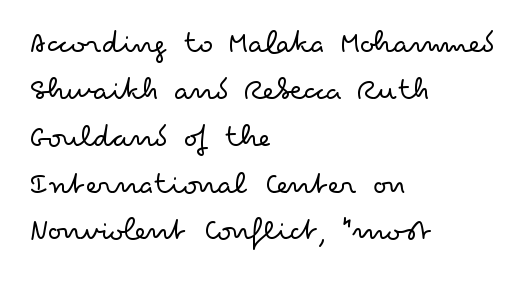
The image shows 33 px light, wide sans-serif type, upright; set left-aligned, normal line spacing (1.42x), normal letter spacing, not underlined; low stroke contrast and a small x-height.
